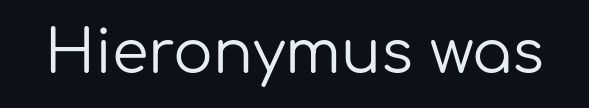
{"serif": "no", "italic": "no", "bold": "no", "weight": "regular", "width": "normal", "stroke_contrast": "low", "x_height": "medium", "monospaced": "no", "underline": "no", "letter_spacing": "normal", "letter_spacing_em": 0.0, "glyph_px": 59}
